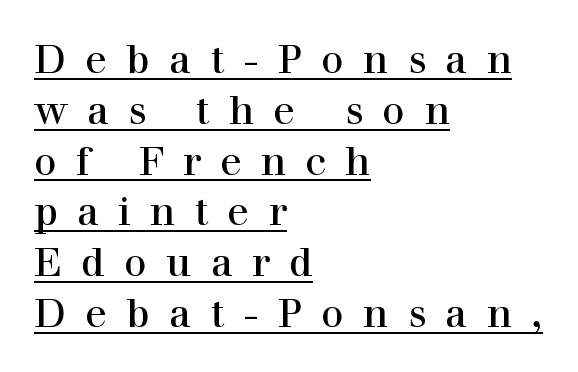
The image shows 40 px regular-weight serif type, upright; set left-aligned, normal line spacing (1.27x), unusually wide letter spacing (+0.48 em), underlined; high stroke contrast and a medium x-height.
